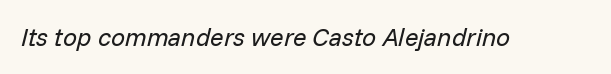
The image shows 25 px text type, italic (leaning right); set normal letter spacing, not underlined.
